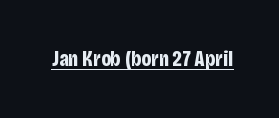
{"italic": "no", "bold": "yes", "underline": "yes", "letter_spacing": "normal", "letter_spacing_em": 0.0, "glyph_px": 21}
